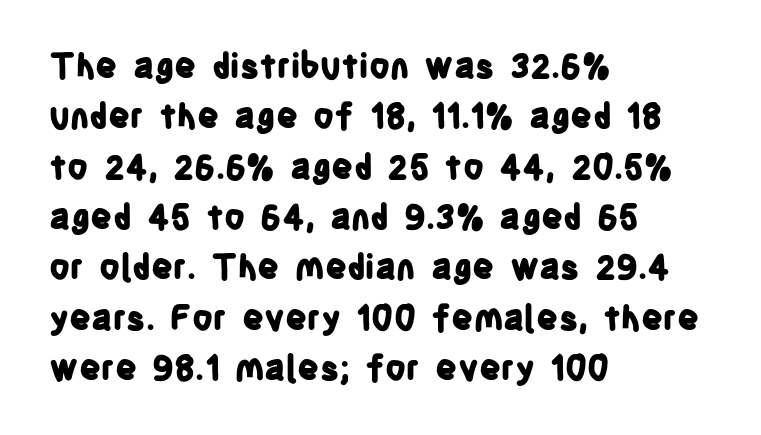
Anything drawn beneath the words? Only blank space. These lines were composed using upright roman letters. Compared with an ordinary text face, these strokes are far heavier — a full bold. The ragged edge is on the right, which tells us the setting is flush left. Notice how descenders clear the ascenders below comfortably — that's standard leading.
